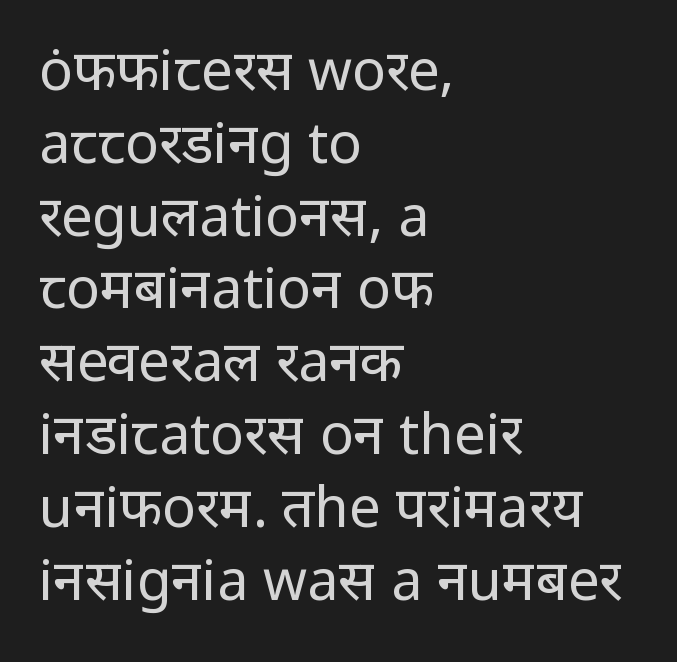
{"serif": "no", "italic": "no", "bold": "no", "weight": "regular", "width": "normal", "stroke_contrast": "low", "x_height": "medium", "monospaced": "no", "underline": "no", "align": "left", "line_spacing": "normal", "line_spacing_ratio": 1.3, "letter_spacing": "normal", "letter_spacing_em": 0.0, "glyph_px": 56}
